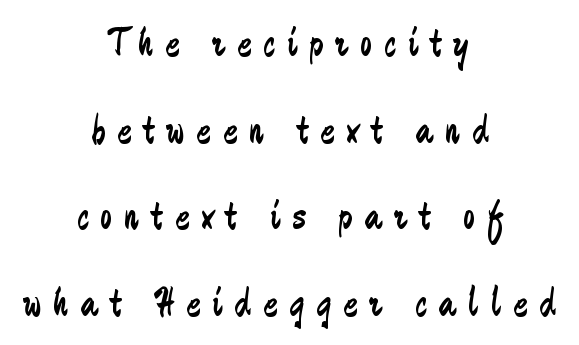
The characters are drawn with everyday or finer stroke widths. The passage shown is typed in a proportional face where columns would drift. There is plenty of visible air inserted between adjacent glyphs. Successive baselines arrive slowly, with a big drop between each. The font family rendered here belongs to the sans-serif group.
